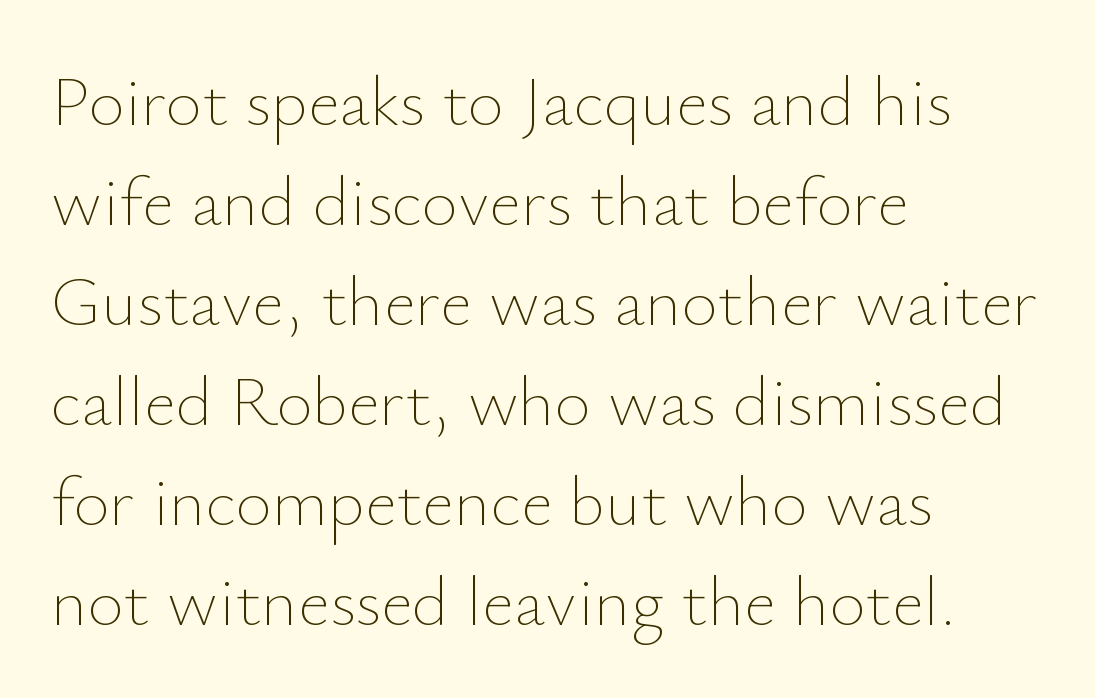
{"italic": "no", "bold": "no", "weight": "thin", "width": "normal", "stroke_contrast": "low", "x_height": "small", "monospaced": "no", "underline": "no", "align": "left", "line_spacing": "normal", "line_spacing_ratio": 1.43, "letter_spacing": "normal", "letter_spacing_em": 0.0, "glyph_px": 70}
